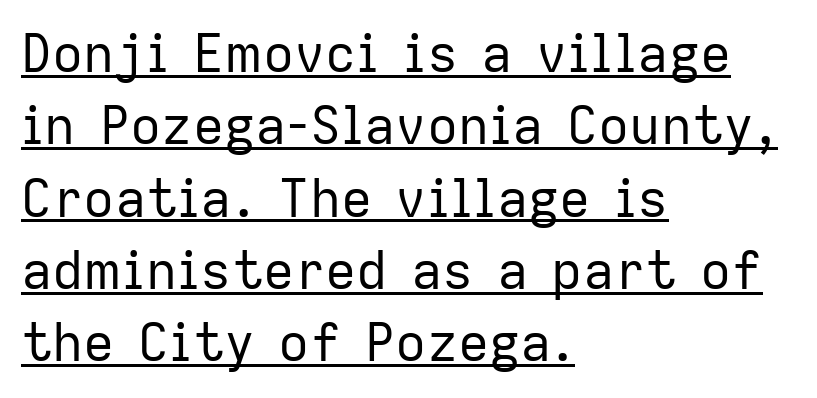
The image shows 52 px regular-weight sans-serif type, upright; set left-aligned, normal line spacing (1.39x), normal letter spacing, underlined; low stroke contrast and a medium x-height.
